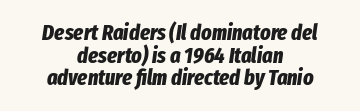
{"italic": "yes", "lean": "right", "slant_degrees": 8, "bold": "yes", "underline": "no", "align": "center", "line_spacing": "tight", "line_spacing_ratio": 1.03, "letter_spacing": "normal", "letter_spacing_em": 0.0, "glyph_px": 22}
